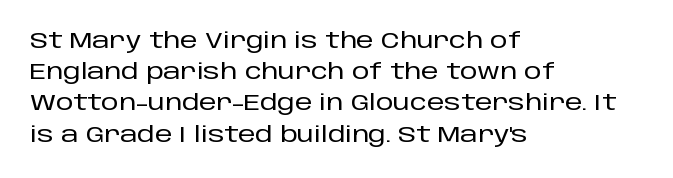
{"italic": "no", "underline": "no", "align": "left", "line_spacing": "normal", "line_spacing_ratio": 1.42, "letter_spacing": "normal", "letter_spacing_em": 0.0, "glyph_px": 22}
